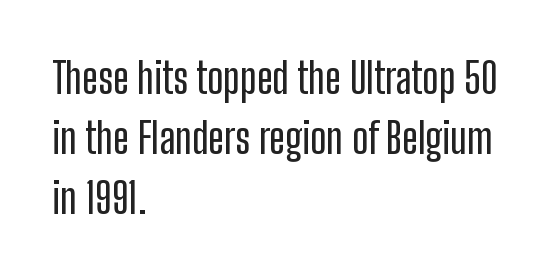
{"serif": "no", "italic": "no", "width": "condensed", "stroke_contrast": "low", "x_height": "medium", "monospaced": "no", "underline": "no", "align": "left", "line_spacing": "normal", "line_spacing_ratio": 1.43, "letter_spacing": "normal", "letter_spacing_em": 0.0, "glyph_px": 42}
